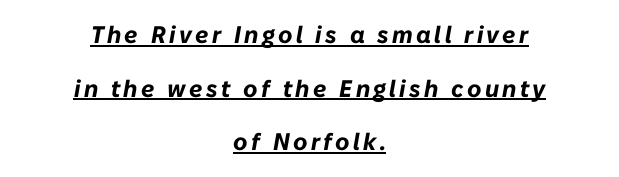
Q: Is the text bold? A: Yes.
Q: Is the text italic (slanted)? A: Yes, it leans right by about 10 degrees.
Q: Is the text underlined? A: Yes.
Q: How is the paragraph aligned? A: Centered.
Q: Is the spacing between lines tight, normal or loose? A: Loose.
